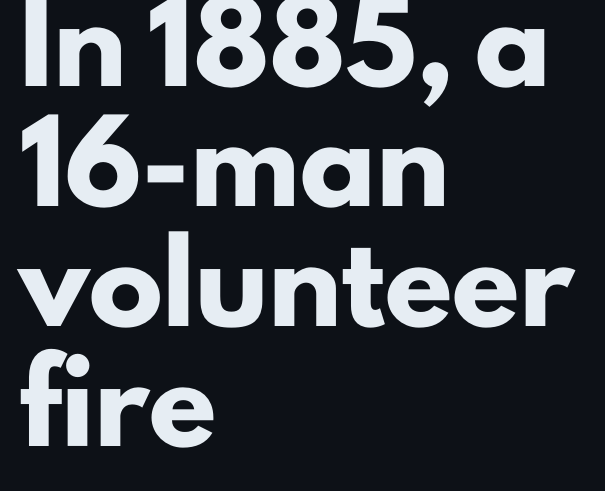
{"serif": "no", "italic": "no", "bold": "yes", "weight": "heavy", "width": "normal", "stroke_contrast": "low", "x_height": "small", "monospaced": "no", "underline": "no", "align": "left", "line_spacing": "normal", "line_spacing_ratio": 1.62, "letter_spacing": "normal", "letter_spacing_em": 0.0, "glyph_px": 74}
